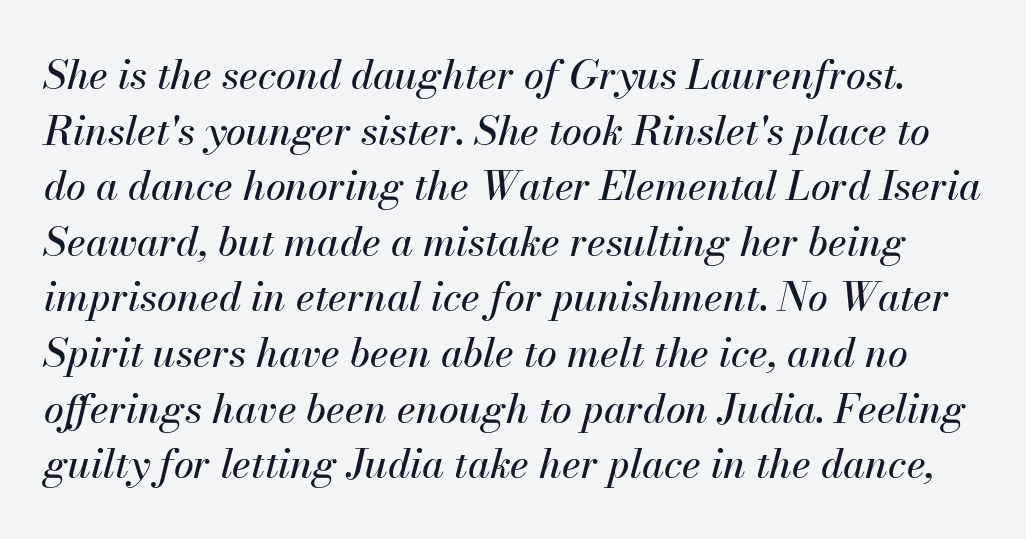
In terms of leading, this rendering sits right in the middle. When letters slant like this, we call the style italic. Spacing verdict: proportional, widths tailored to each character. Only glyphs here, with clear space below each row.
